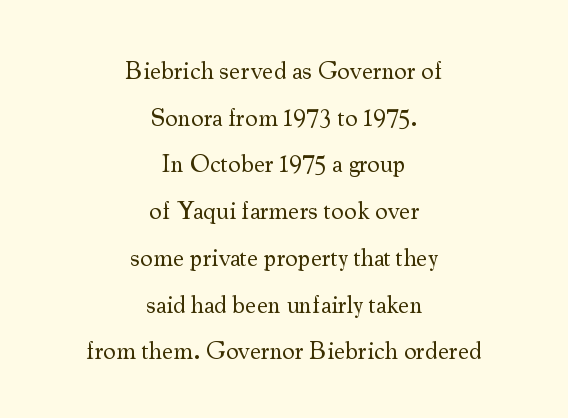
{"italic": "no", "bold": "no", "underline": "no", "align": "center", "line_spacing_ratio": 1.87, "letter_spacing": "normal", "letter_spacing_em": 0.0, "glyph_px": 25}
